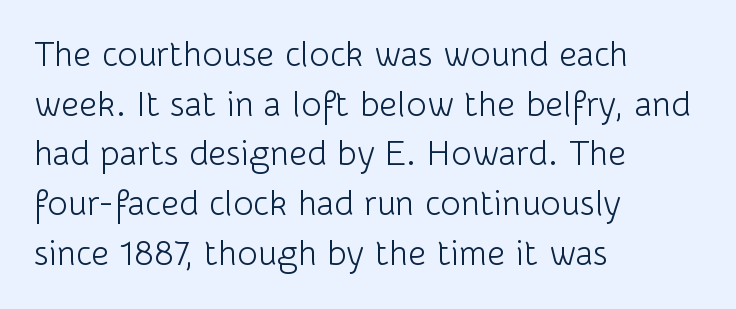
{"serif": "no", "italic": "no", "bold": "no", "weight": "light", "width": "normal", "stroke_contrast": "low", "x_height": "medium", "monospaced": "no", "underline": "no", "align": "left", "line_spacing": "normal", "line_spacing_ratio": 1.42, "letter_spacing": "normal", "letter_spacing_em": 0.0, "glyph_px": 35}
